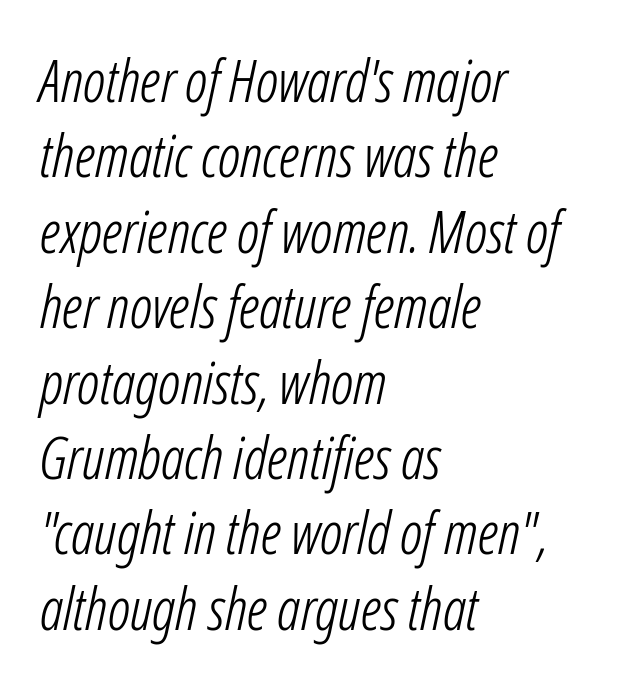
Q: Is the text bold? A: No.
Q: Is the text italic (slanted)? A: Yes, it leans right by about 12 degrees.
Q: Is the text underlined? A: No.
Q: How is the paragraph aligned? A: Left-aligned.
Q: Is the spacing between letters normal or unusually wide? A: Normal.
Q: Is the spacing between lines tight, normal or loose? A: Normal.
Q: Width (condensed, normal, or wide)? A: Condensed.
Q: Stroke contrast? A: Low.
Q: x-height? A: Medium.
Q: Monospaced? A: No.
